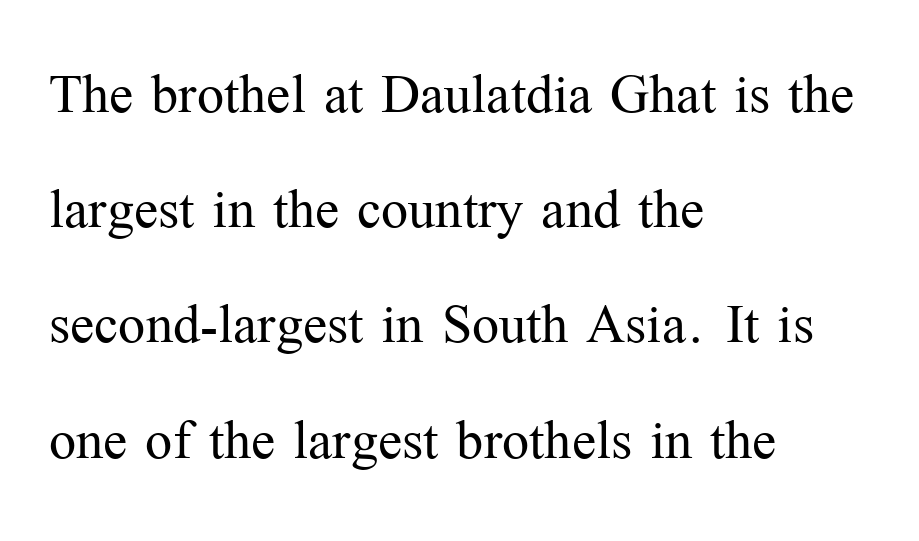
The image shows 72 px light serif type, upright; set left-aligned, normal line spacing (1.6x), normal letter spacing, not underlined; medium stroke contrast and a medium x-height.
